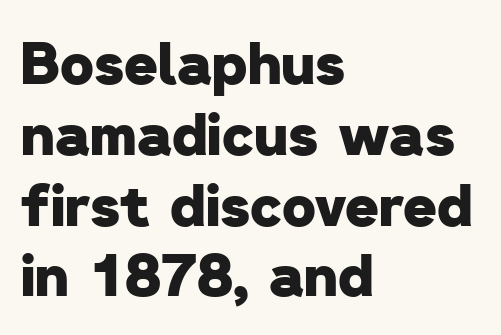
{"serif": "no", "bold": "yes", "weight": "heavy", "width": "normal", "stroke_contrast": "low", "x_height": "medium", "monospaced": "no", "underline": "no", "align": "left", "line_spacing_ratio": 1.22, "letter_spacing": "normal", "letter_spacing_em": 0.0, "glyph_px": 58}
